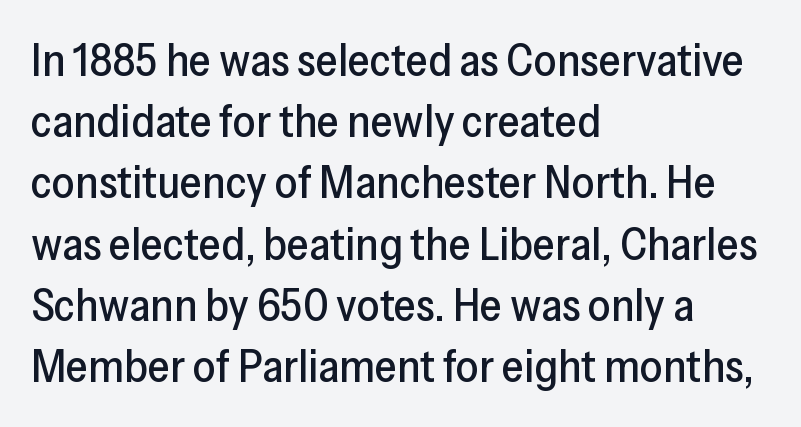
Q: Is the text italic (slanted)? A: No, it is upright.
Q: Is the typeface a serif or a sans-serif typeface? A: Sans-serif.
Q: Is the text underlined? A: No.
Q: How is the paragraph aligned? A: Left-aligned.
Q: Is the spacing between letters normal or unusually wide? A: Normal.
Q: Is the spacing between lines tight, normal or loose? A: Normal.
Q: Width (condensed, normal, or wide)? A: Normal.
Q: Stroke contrast? A: Low.
Q: x-height? A: Medium.
Q: Monospaced? A: No.
